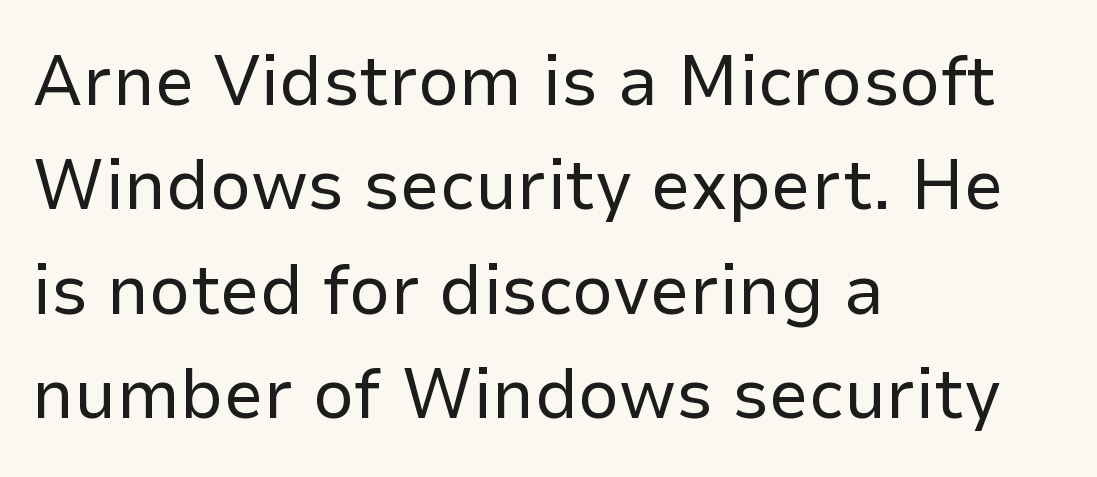
The leading is moderate, giving the passage an even texture. Caption: face not bold, strokes unweighted. A clean baseline with only descenders dipping below it. Caption: standard tracking, unaltered. The designer went with a sans here, leaving each stem footless.
